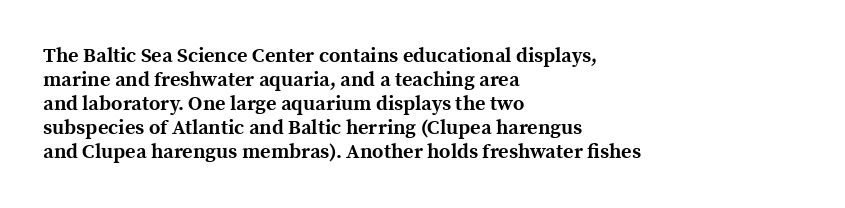
Q: Is the text bold? A: Yes.
Q: Is the text italic (slanted)? A: No, it is upright.
Q: Is the text underlined? A: No.
Q: How is the paragraph aligned? A: Left-aligned.
Q: Is the spacing between letters normal or unusually wide? A: Normal.
